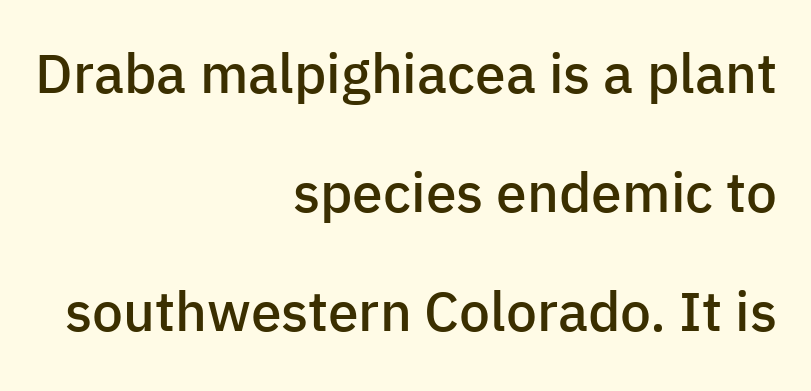
Q: Is the text bold? A: Semi-bold.
Q: Is the text italic (slanted)? A: No, it is upright.
Q: Is the typeface a serif or a sans-serif typeface? A: Sans-serif.
Q: Is the text underlined? A: No.
Q: How is the paragraph aligned? A: Right-aligned.
Q: Is the spacing between letters normal or unusually wide? A: Normal.
Q: Is the spacing between lines tight, normal or loose? A: Loose.
Q: Width (condensed, normal, or wide)? A: Normal.
Q: Stroke contrast? A: Low.
Q: x-height? A: Medium.
Q: Monospaced? A: No.
